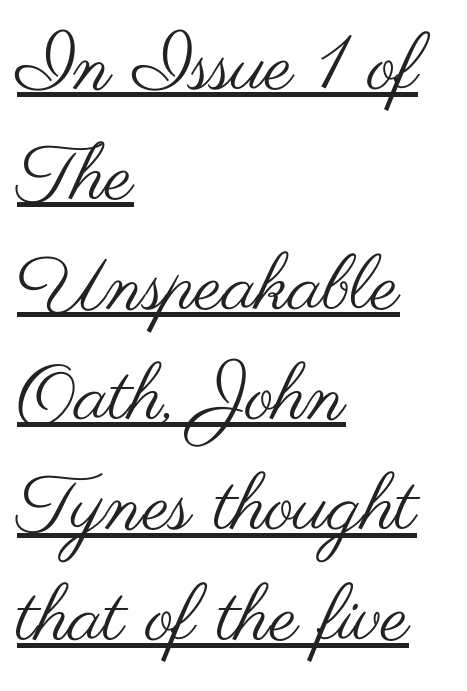
Q: Is the text bold? A: No.
Q: Is the text italic (slanted)? A: Yes.
Q: Is the typeface a serif or a sans-serif typeface? A: Sans-serif.
Q: Is the text underlined? A: Yes.
Q: How is the paragraph aligned? A: Left-aligned.
Q: Is the spacing between letters normal or unusually wide? A: Normal.
Q: Is the spacing between lines tight, normal or loose? A: Normal.
Q: Width (condensed, normal, or wide)? A: Wide.
Q: Stroke contrast? A: Medium.
Q: x-height? A: Small.
Q: Monospaced? A: No.
